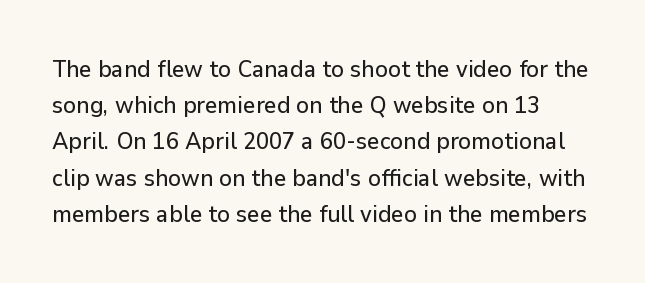
Q: Is the text italic (slanted)? A: No, it is upright.
Q: Is the text underlined? A: No.
Q: Is the spacing between letters normal or unusually wide? A: Normal.
Q: Is the spacing between lines tight, normal or loose? A: Normal.
